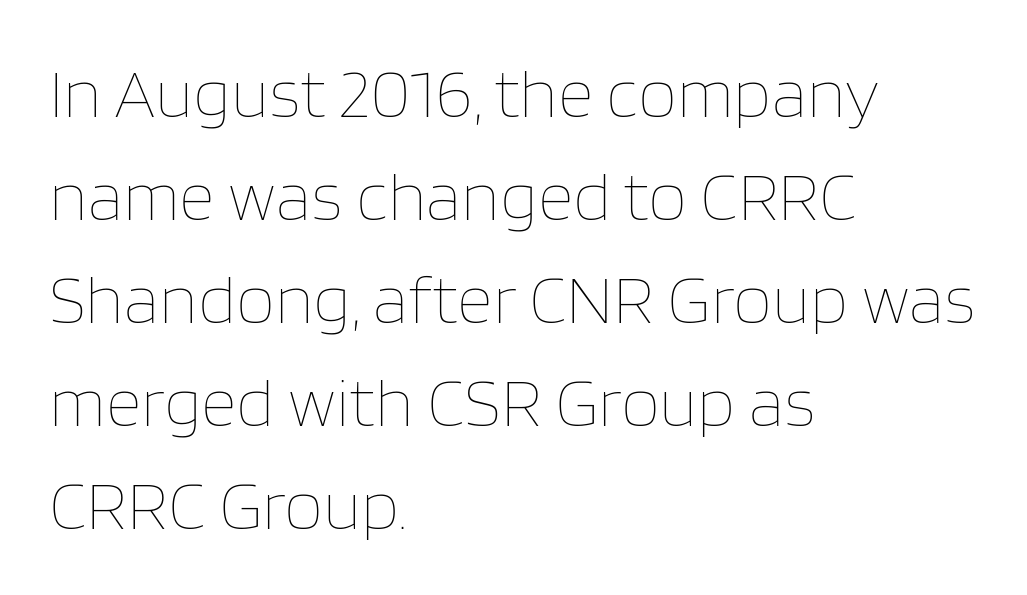
What stands out about the letter spacing? Nothing — it is the standard amount. Summary of weight: not heavy and not bold. Posture: straight, roman, zero tilt. The lines sit at an ordinary, default distance from one another. A clean baseline with only descenders dipping below it. The text block is weighted toward the left margin, trailing off unevenly rightward.
